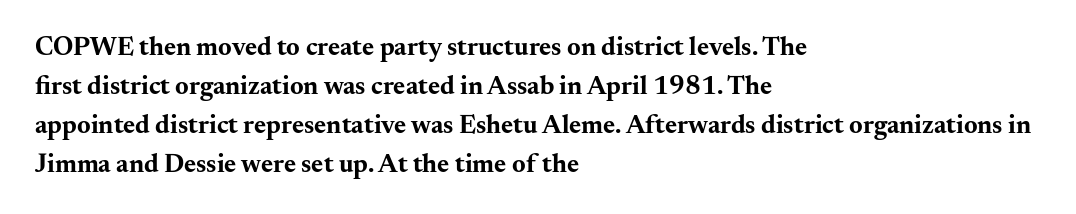
Q: Is the text bold? A: Yes.
Q: Is the text italic (slanted)? A: No, it is upright.
Q: Is the text underlined? A: No.
Q: How is the paragraph aligned? A: Left-aligned.
Q: Is the spacing between letters normal or unusually wide? A: Normal.
Q: Is the spacing between lines tight, normal or loose? A: Normal.
